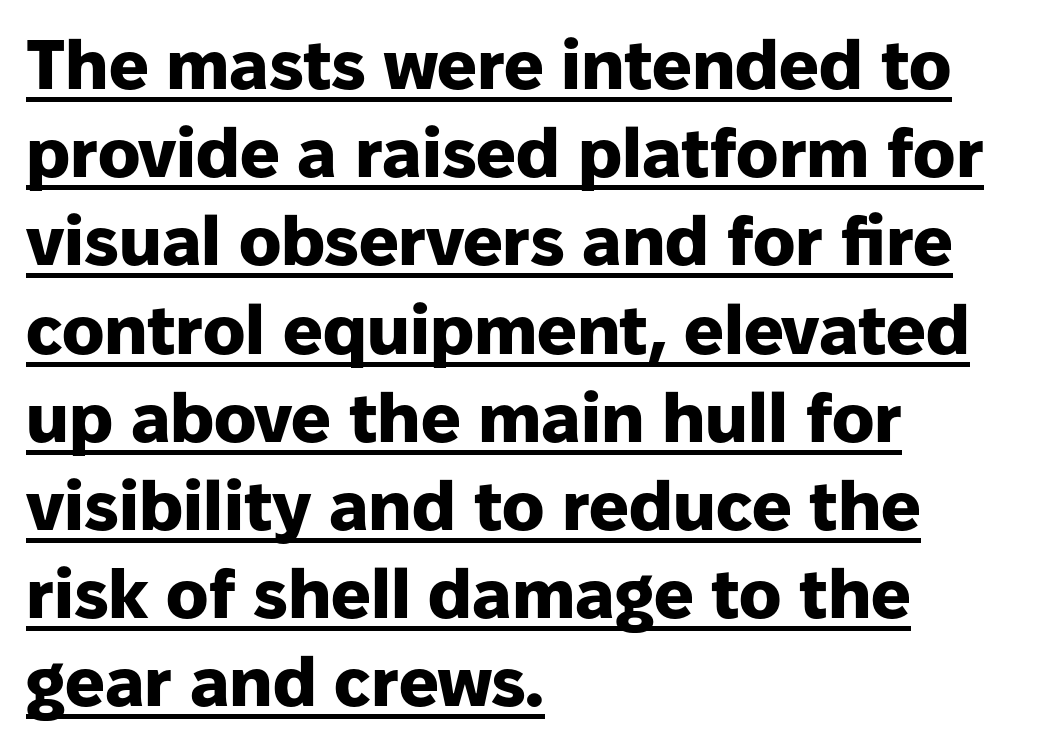
{"serif": "no", "italic": "no", "bold": "yes", "weight": "heavy", "width": "normal", "stroke_contrast": "low", "x_height": "medium", "monospaced": "no", "underline": "yes", "align": "left", "line_spacing": "normal", "line_spacing_ratio": 1.26, "letter_spacing": "normal", "letter_spacing_em": 0.0, "glyph_px": 70}
